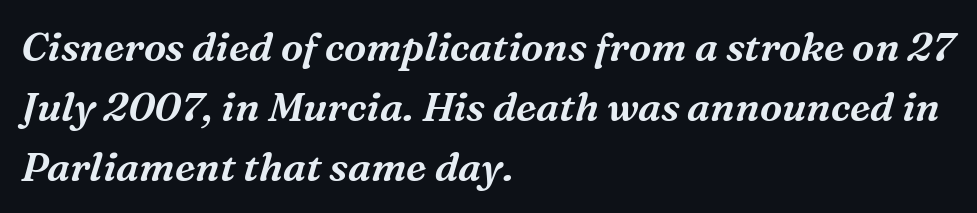
You can tell from the footed stems that serif type was used. Evenly set lines give the paragraph a standard silhouette. This sample is left-justified, so line endings fall wherever the words run out. The letters sit at their default tracking, neither squeezed nor spread.
